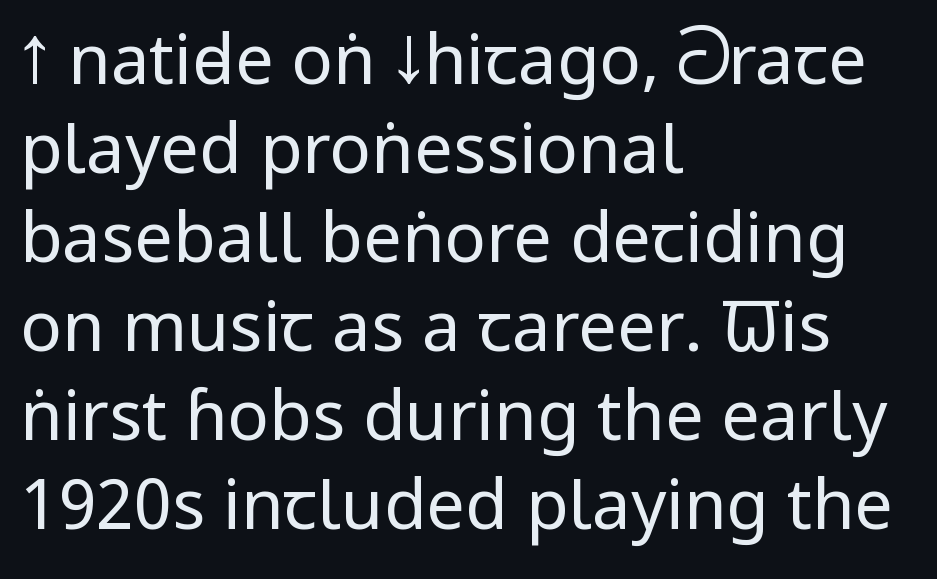
{"serif": "no", "italic": "no", "bold": "no", "weight": "regular", "width": "condensed", "stroke_contrast": "low", "x_height": "large", "monospaced": "no", "underline": "no", "align": "left", "line_spacing": "normal", "line_spacing_ratio": 1.29, "letter_spacing": "normal", "letter_spacing_em": 0.0, "glyph_px": 69}
